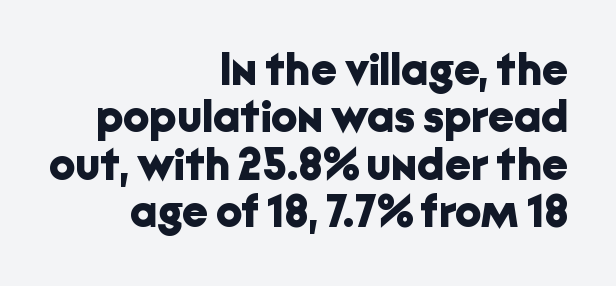
Q: Is the text bold? A: Yes.
Q: Is the text italic (slanted)? A: No, it is upright.
Q: Is the typeface a serif or a sans-serif typeface? A: Sans-serif.
Q: Is the text underlined? A: No.
Q: How is the paragraph aligned? A: Right-aligned.
Q: Is the spacing between letters normal or unusually wide? A: Normal.
Q: Is the spacing between lines tight, normal or loose? A: Tight.
Q: Width (condensed, normal, or wide)? A: Normal.
Q: Stroke contrast? A: Low.
Q: x-height? A: Medium.
Q: Monospaced? A: No.
